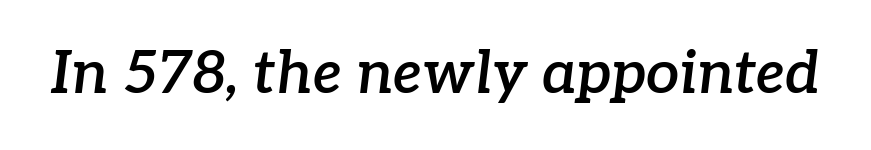
{"serif": "yes", "italic": "yes", "lean": "right", "slant_degrees": 7, "bold": "semi", "weight": "semibold", "width": "normal", "stroke_contrast": "low", "x_height": "medium", "monospaced": "no", "underline": "no", "letter_spacing": "normal", "letter_spacing_em": 0.0, "glyph_px": 59}
